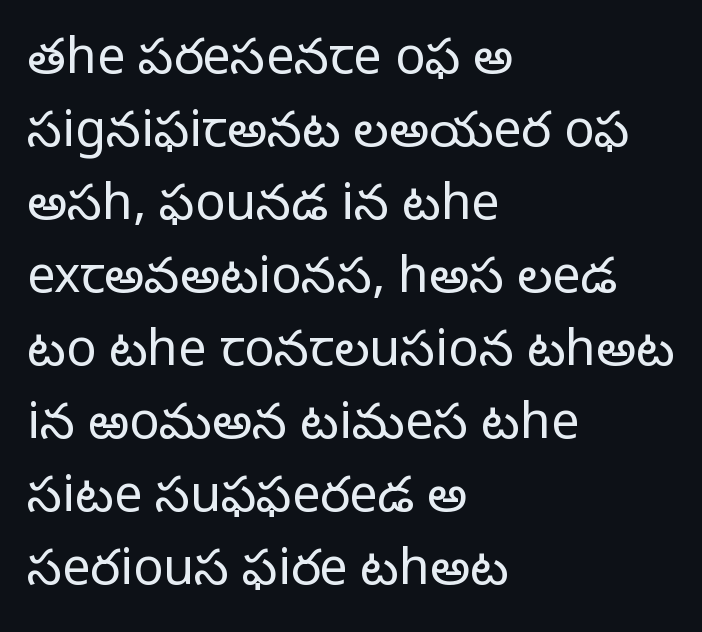
Q: Is the text bold? A: No.
Q: Is the text italic (slanted)? A: No, it is upright.
Q: Is the typeface a serif or a sans-serif typeface? A: Sans-serif.
Q: Is the text underlined? A: No.
Q: How is the paragraph aligned? A: Left-aligned.
Q: Is the spacing between letters normal or unusually wide? A: Normal.
Q: Is the spacing between lines tight, normal or loose? A: Normal.
Q: Width (condensed, normal, or wide)? A: Normal.
Q: Stroke contrast? A: Low.
Q: x-height? A: Medium.
Q: Monospaced? A: No.
